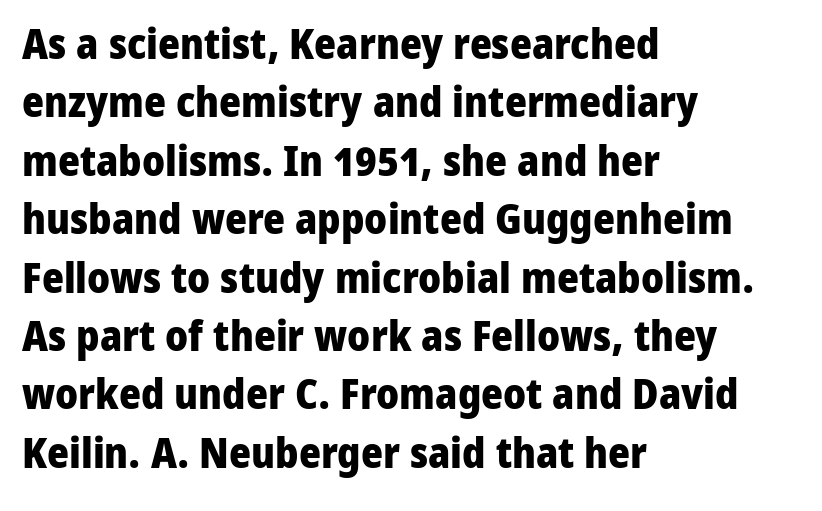
The image shows 42 px heavy sans-serif type, upright; set left-aligned, normal line spacing (1.39x), normal letter spacing, not underlined; low stroke contrast and a medium x-height.
